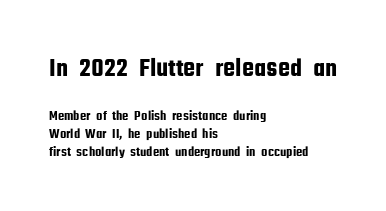
{"italic": "no", "underline": "no", "align": "left", "line_spacing": "normal", "line_spacing_ratio": 1.3, "letter_spacing": "normal", "letter_spacing_em": 0.0, "larger_block": "first", "size_ratio": 1.93, "glyph_px": 27}
